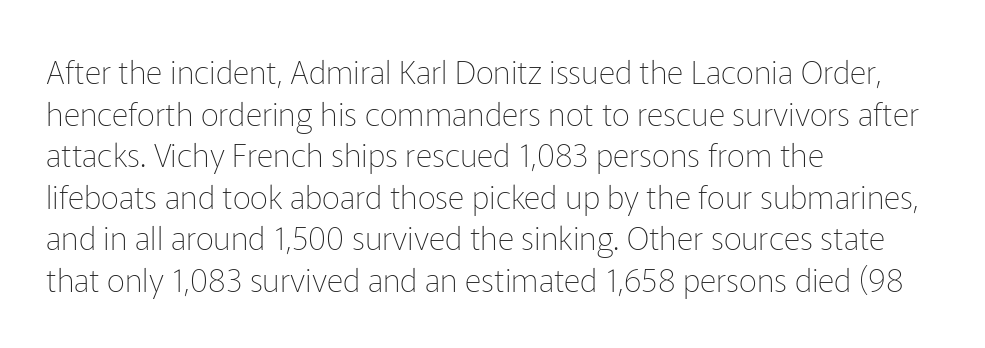
Stems and bowls with no extra thickness — not bold. Vertically, the passage feels balanced, rows spaced as you'd expect. Proportional: the letters do not fall into vertical columns. These lines keep a tight, regular rhythm from letter to letter. The string is rendered with underlining switched off.
